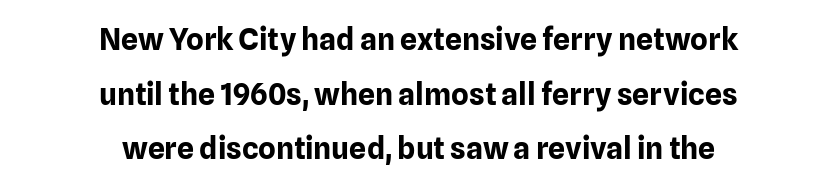
Has an underline been added? It has not. Alignment: centered. The face used here is rendered with its standard letterfit. What kind of face is this? One without serifs — a sans.
